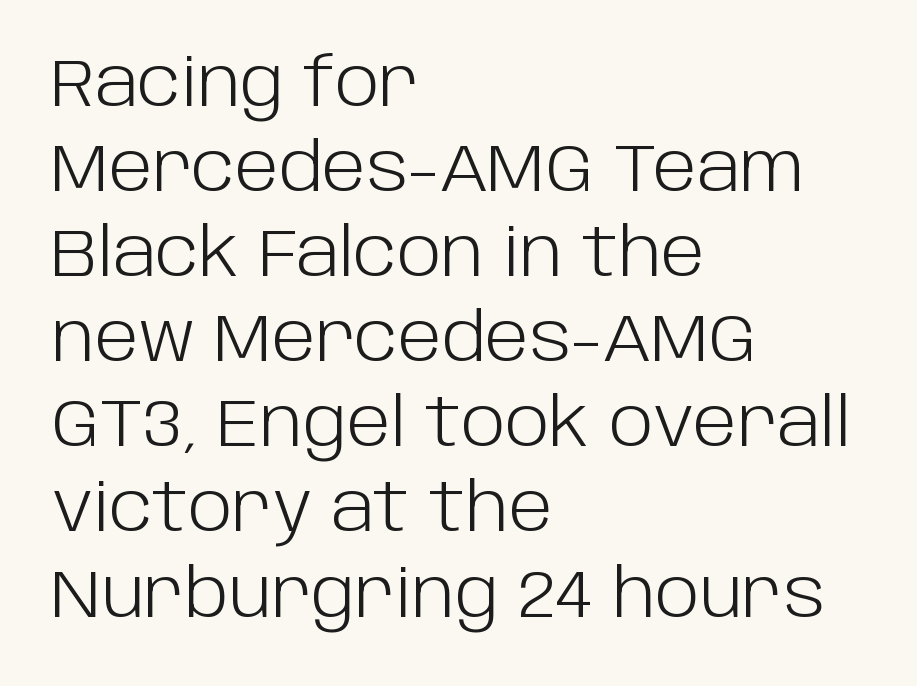
The image shows 67 px light sans-serif type, upright; set left-aligned, normal line spacing (1.27x), normal letter spacing, not underlined; low stroke contrast and a large x-height.
